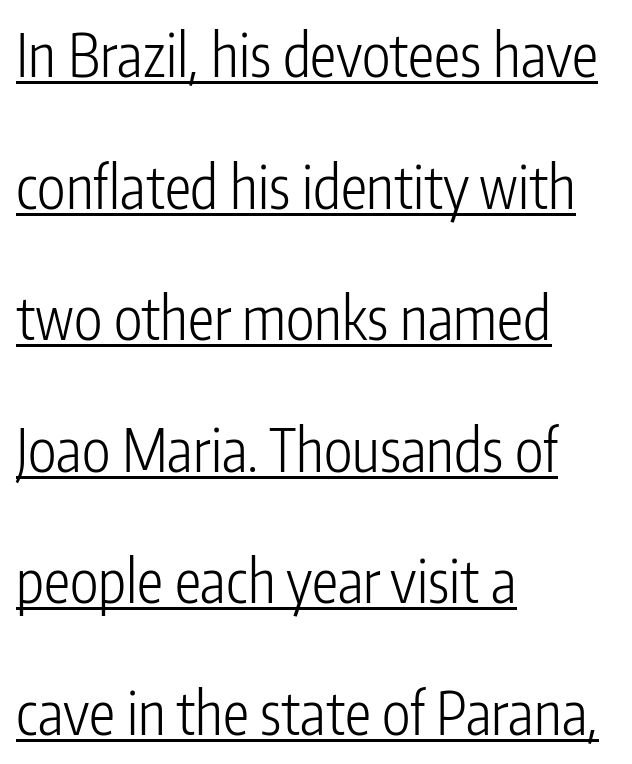
{"serif": "no", "italic": "no", "bold": "no", "weight": "light", "width": "condensed", "stroke_contrast": "low", "x_height": "medium", "monospaced": "no", "underline": "yes", "align": "left", "line_spacing": "loose", "line_spacing_ratio": 2.23, "letter_spacing": "normal", "letter_spacing_em": 0.0, "glyph_px": 59}
